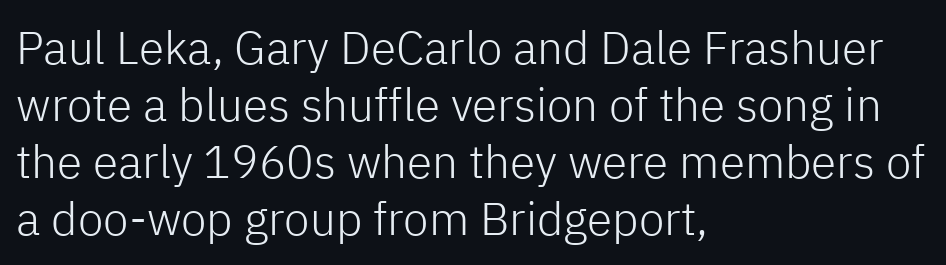
Has an underline been added? It has not. The paragraph has a hard left edge and a soft right edge. Each letter's strokes conclude bluntly, with no projecting serifs. This sample uses an upright cut, with every glyph sitting square on the baseline.
